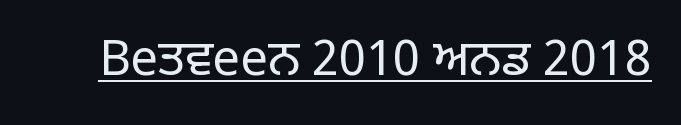
Q: Is the text bold? A: No.
Q: Is the text italic (slanted)? A: No, it is upright.
Q: Is the typeface a serif or a sans-serif typeface? A: Sans-serif.
Q: Is the text underlined? A: Yes.
Q: Is the spacing between letters normal or unusually wide? A: Normal.
Q: Width (condensed, normal, or wide)? A: Normal.
Q: Stroke contrast? A: Low.
Q: x-height? A: Large.
Q: Monospaced? A: No.
